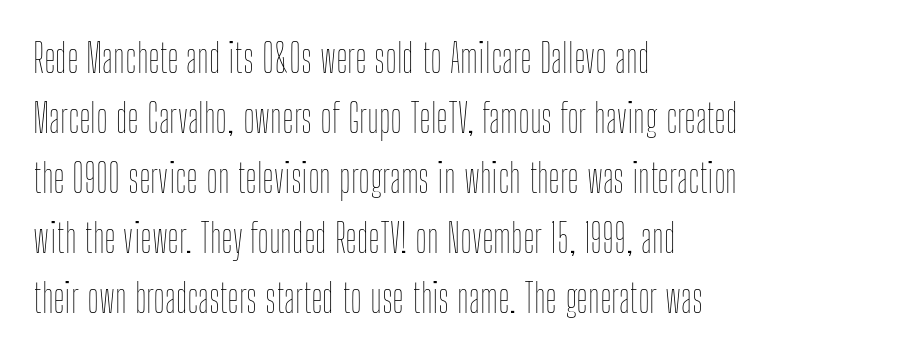
Q: Is the text bold? A: No.
Q: Is the text italic (slanted)? A: No, it is upright.
Q: Is the text underlined? A: No.
Q: How is the paragraph aligned? A: Left-aligned.
Q: Is the spacing between letters normal or unusually wide? A: Normal.
Q: Is the spacing between lines tight, normal or loose? A: Normal.
Q: Width (condensed, normal, or wide)? A: Condensed.
Q: Stroke contrast? A: Low.
Q: x-height? A: Medium.
Q: Monospaced? A: No.
